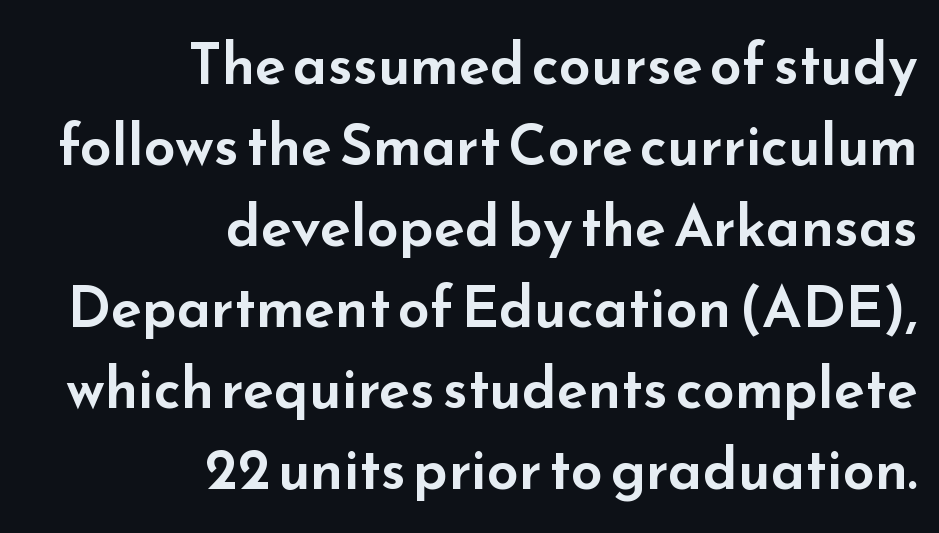
Q: Is the text italic (slanted)? A: No, it is upright.
Q: Is the typeface a serif or a sans-serif typeface? A: Sans-serif.
Q: Is the text underlined? A: No.
Q: How is the paragraph aligned? A: Right-aligned.
Q: Is the spacing between letters normal or unusually wide? A: Normal.
Q: Is the spacing between lines tight, normal or loose? A: Normal.
Q: Width (condensed, normal, or wide)? A: Wide.
Q: Stroke contrast? A: Low.
Q: x-height? A: Small.
Q: Monospaced? A: No.
